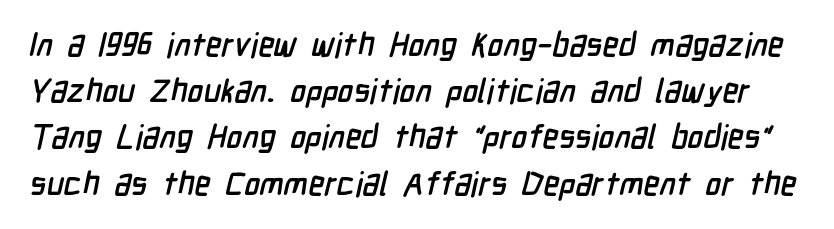
Spacing verdict: proportional, widths tailored to each character. Each letter's strokes conclude bluntly, with no projecting serifs. Glyph-to-glyph distance matches everyday printed text. Beneath every word, the page is bare. Normally led — the rows are evenly, conventionally spaced.
